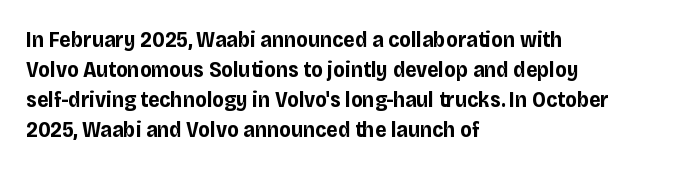
Italic: no, the glyphs are upright roman. Standard letterfit; no display-style spreading of the glyphs. Glance below the letters and you will spot only blank space. Its strokes are broad and dark, the hallmark of bold type.
